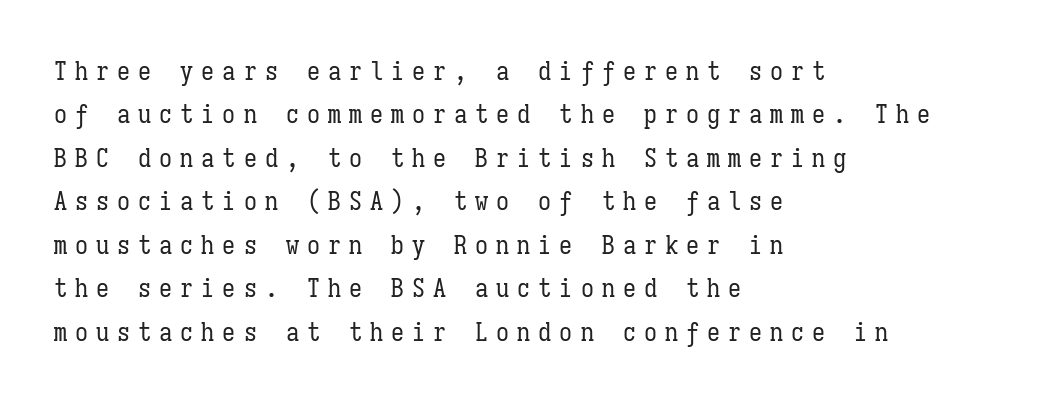
The image shows 26 px text type, upright; set left-aligned, normal line spacing (1.67x), unusually wide letter spacing (+0.31 em), not underlined.
